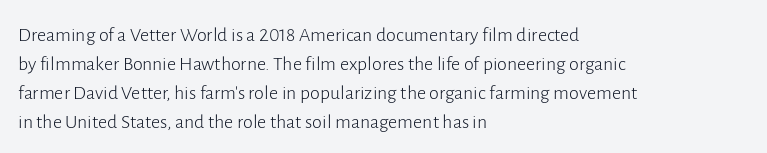
{"italic": "no", "bold": "no", "underline": "no", "align": "left", "line_spacing": "normal", "line_spacing_ratio": 1.45, "letter_spacing": "normal", "letter_spacing_em": 0.0, "glyph_px": 20}
